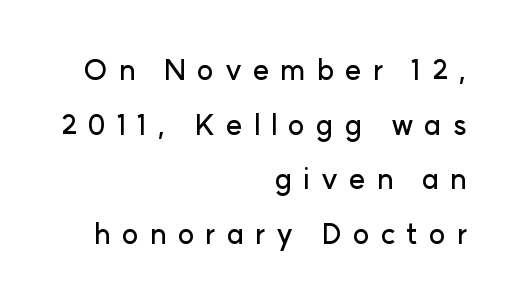
The image shows 28 px sans-serif type, upright; set right-aligned, loose line spacing (1.95x), unusually wide letter spacing (+0.39 em), not underlined; low stroke contrast and a medium x-height.
